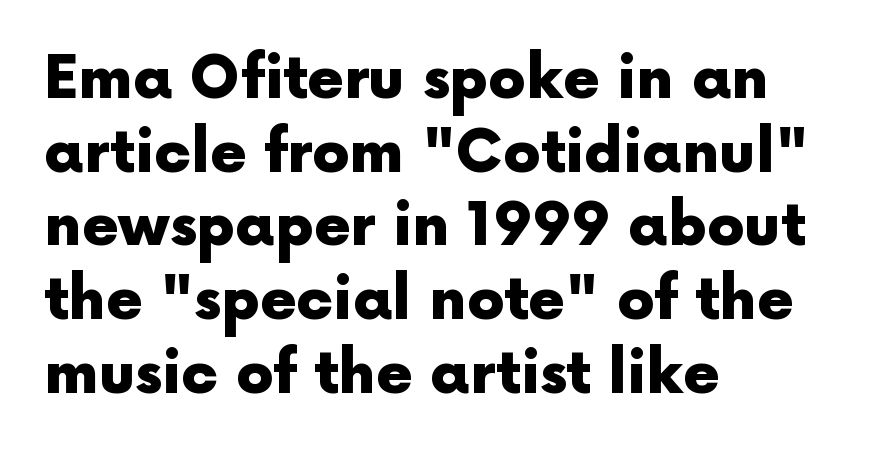
{"serif": "no", "italic": "no", "bold": "yes", "weight": "heavy", "width": "normal", "x_height": "medium", "monospaced": "no", "underline": "no", "align": "left", "line_spacing": "normal", "line_spacing_ratio": 1.25, "letter_spacing": "normal", "letter_spacing_em": 0.0, "glyph_px": 59}
